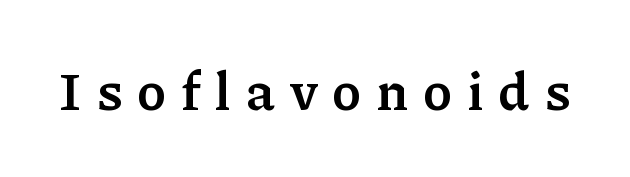
Q: Is the text bold? A: Yes.
Q: Is the text italic (slanted)? A: No, it is upright.
Q: Is the typeface a serif or a sans-serif typeface? A: Serif.
Q: Is the text underlined? A: No.
Q: Is the spacing between letters normal or unusually wide? A: Unusually wide.
Q: Width (condensed, normal, or wide)? A: Normal.
Q: Stroke contrast? A: Low.
Q: x-height? A: Medium.
Q: Monospaced? A: No.
